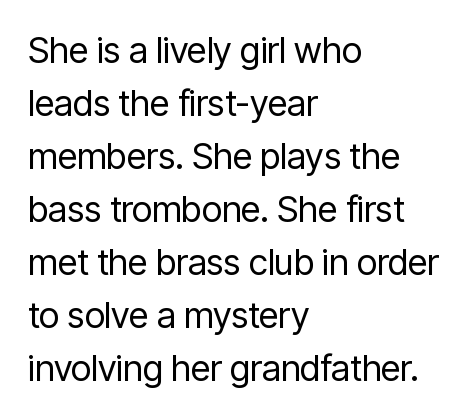
The letterforms sit shoulder to shoulder at normal distance. Do the characters align in a grid? No, the font is proportional. Honestly, there is no underline to notice here at all. Bold? No — there's no thickening of the strokes. Visually the block forms a straight wall on the left and a jagged coastline on the right. Vertical strokes here are truly vertical.
